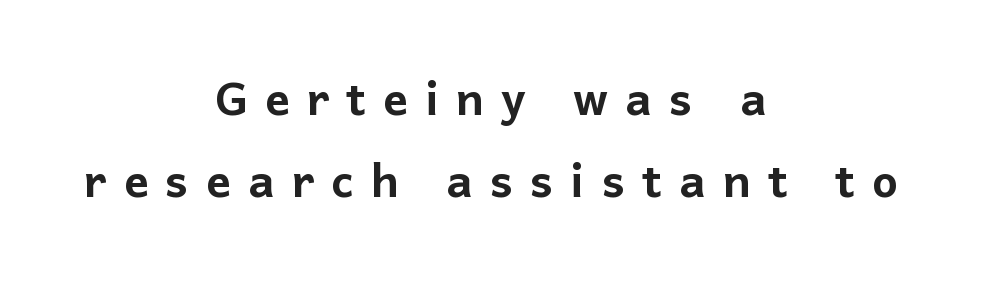
Q: Is the text italic (slanted)? A: No, it is upright.
Q: Is the typeface a serif or a sans-serif typeface? A: Sans-serif.
Q: Is the text underlined? A: No.
Q: How is the paragraph aligned? A: Centered.
Q: Is the spacing between letters normal or unusually wide? A: Unusually wide.
Q: Is the spacing between lines tight, normal or loose? A: Normal.
Q: Width (condensed, normal, or wide)? A: Normal.
Q: Stroke contrast? A: Low.
Q: x-height? A: Medium.
Q: Monospaced? A: No.
